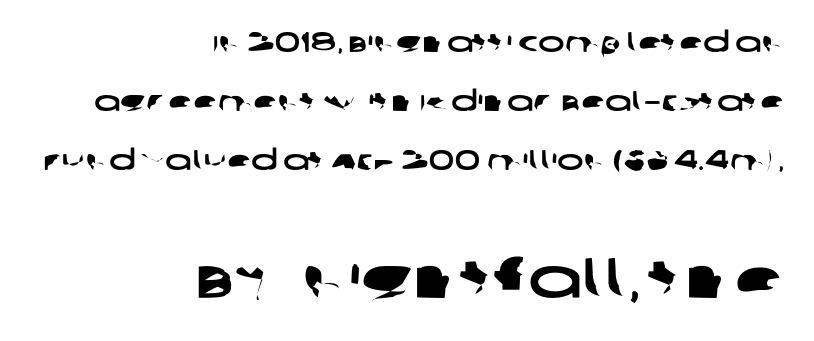
Line ends are locked; line starts wander. Compared with typical body copy, the letter spacing here is the same. Here the designer chose a conventional face with non-uniform glyph widths. Type size steps up from the first block to the second.
